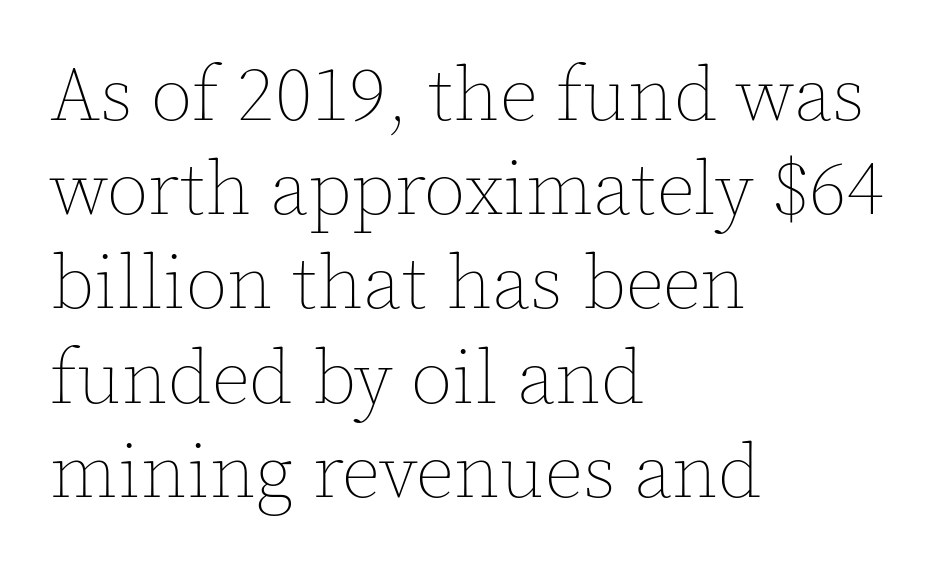
Q: Is the text bold? A: No.
Q: Is the text italic (slanted)? A: No, it is upright.
Q: Is the text underlined? A: No.
Q: How is the paragraph aligned? A: Left-aligned.
Q: Is the spacing between letters normal or unusually wide? A: Normal.
Q: Width (condensed, normal, or wide)? A: Normal.
Q: x-height? A: Medium.
Q: Monospaced? A: No.
